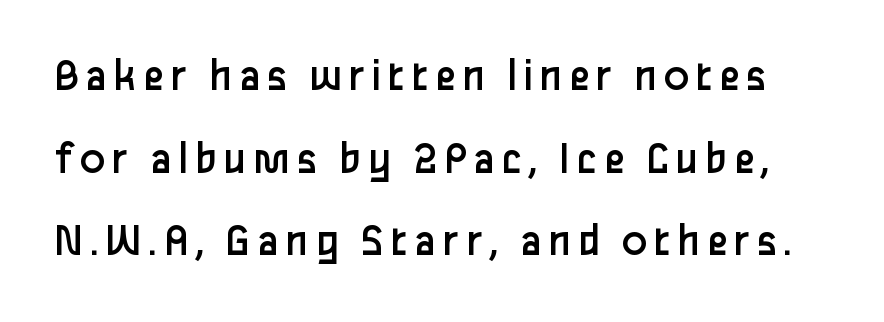
Q: Is the text bold? A: No.
Q: Is the text italic (slanted)? A: No, it is upright.
Q: Is the typeface a serif or a sans-serif typeface? A: Sans-serif.
Q: Is the text underlined? A: No.
Q: Width (condensed, normal, or wide)? A: Normal.
Q: Stroke contrast? A: Low.
Q: x-height? A: Medium.
Q: Monospaced? A: No.
